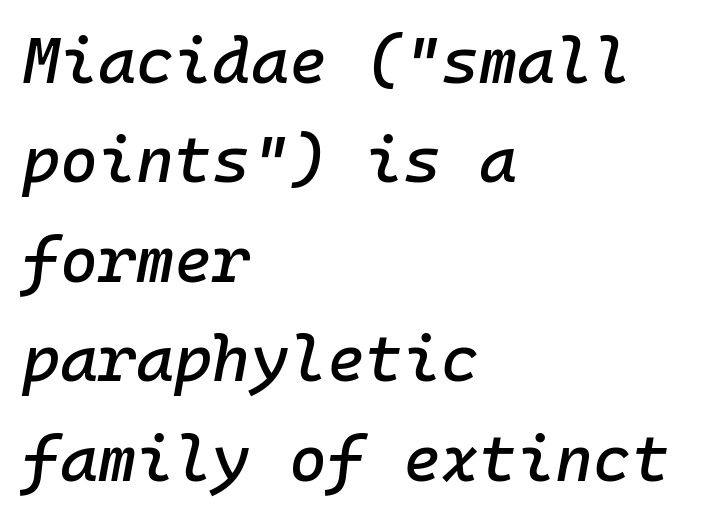
The image shows 65 px text type, italic (leaning right), monospaced; set left-aligned, normal line spacing (1.53x), normal letter spacing, not underlined; low stroke contrast and a medium x-height.
